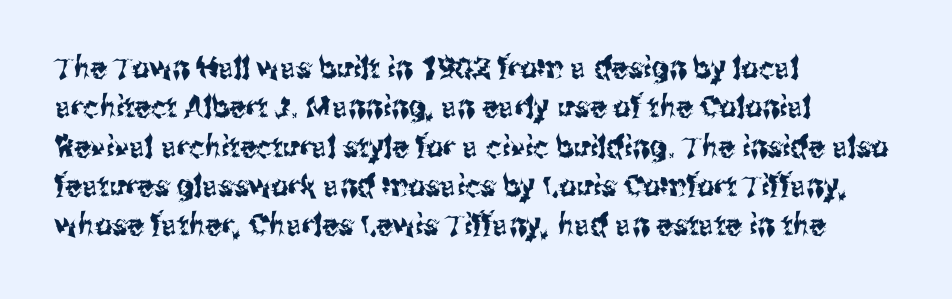
The image shows 30 px condensed sans-serif type, upright; set left-aligned, normal line spacing (1.31x), normal letter spacing, not underlined; medium stroke contrast and a medium x-height.
